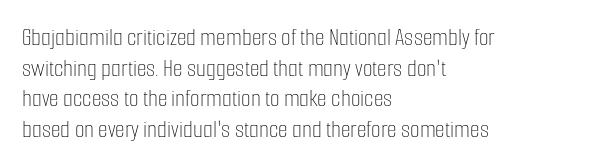
Q: Is the text bold? A: No.
Q: Is the text italic (slanted)? A: No, it is upright.
Q: Is the text underlined? A: No.
Q: How is the paragraph aligned? A: Left-aligned.
Q: Is the spacing between letters normal or unusually wide? A: Normal.
